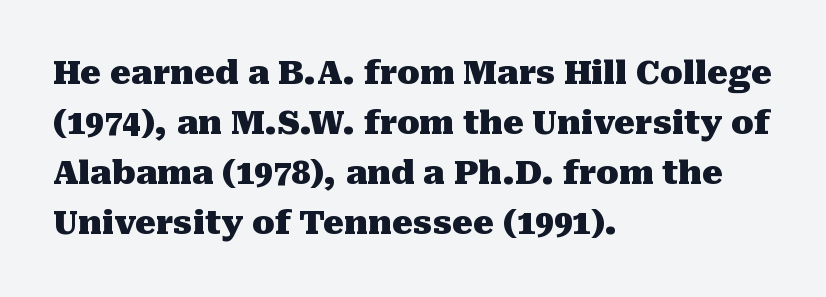
Q: Is the text bold? A: Yes.
Q: Is the text italic (slanted)? A: No, it is upright.
Q: Is the typeface a serif or a sans-serif typeface? A: Serif.
Q: Is the text underlined? A: No.
Q: How is the paragraph aligned? A: Left-aligned.
Q: Is the spacing between letters normal or unusually wide? A: Normal.
Q: Is the spacing between lines tight, normal or loose? A: Normal.
Q: Width (condensed, normal, or wide)? A: Normal.
Q: Stroke contrast? A: Medium.
Q: x-height? A: Medium.
Q: Monospaced? A: No.
